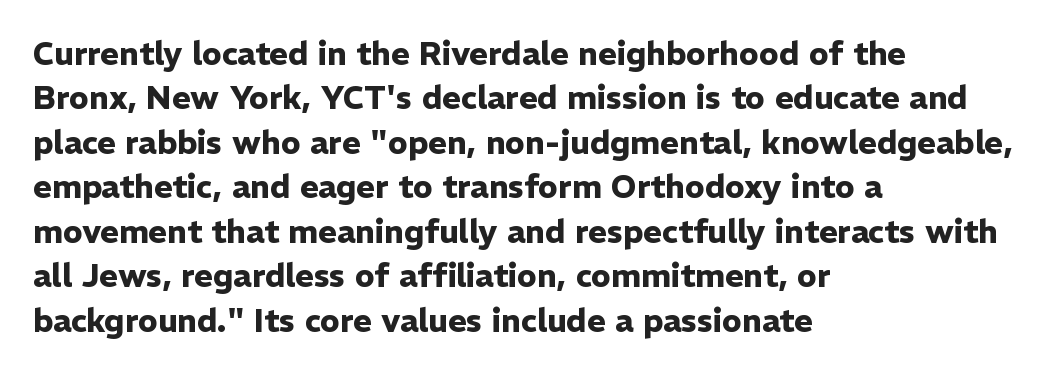
Nobody touched the tracking dial on this one. The letters advance in unequal steps, a hallmark of proportional type. Every character sits straight up, as roman type does. Thick stems and heavy bowls — unmistakably bold. The rows are spaced the way most documents space them. This rendering features lettering with no underline.
